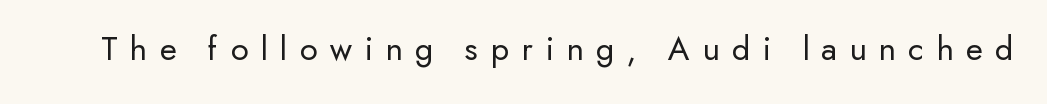
Each letter keeps its own natural width here, so spacing adapts to shape. Every character sits straight up, as roman type does. Clear beneath every line of the passage. I'd call this a sans setting — the letters go barefoot. This reads as an unemphasized weight, regular at the heaviest. The passage shown has open, widely tracked lettering throughout.
